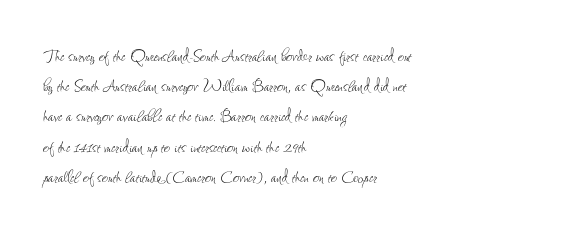
The image shows 21 px text type; set left-aligned, normal line spacing (1.44x), normal letter spacing, not underlined.
